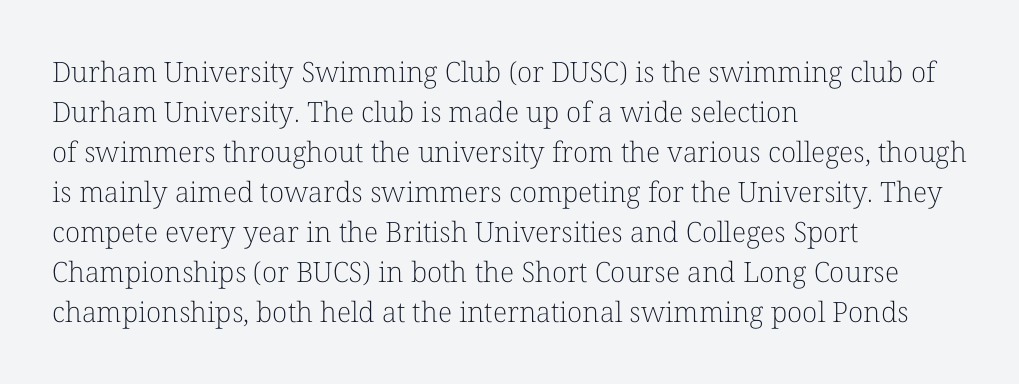
The image shows 28 px light serif type, upright; set left-aligned, normal line spacing (1.43x), normal letter spacing, not underlined; low stroke contrast and a medium x-height.
